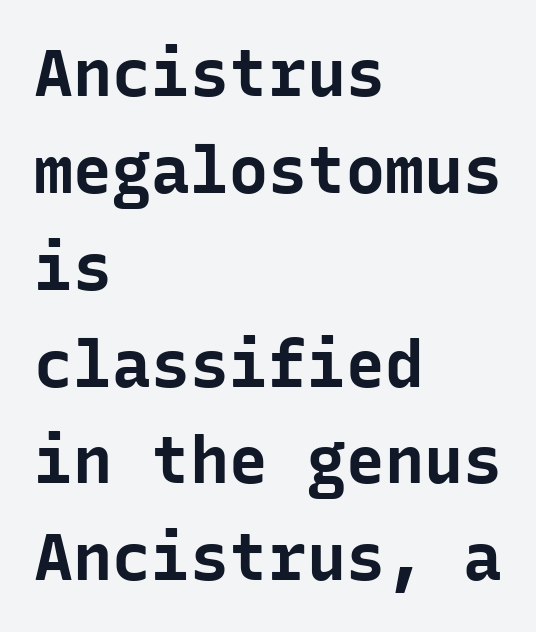
To sum up the face: it is a sans, with no serifs. If you measured baseline to baseline, you'd find a middling distance. Caption: standard tracking, unaltered. Notice how the passage keeps a crisp vertical edge on the left only. Type without underlining.
